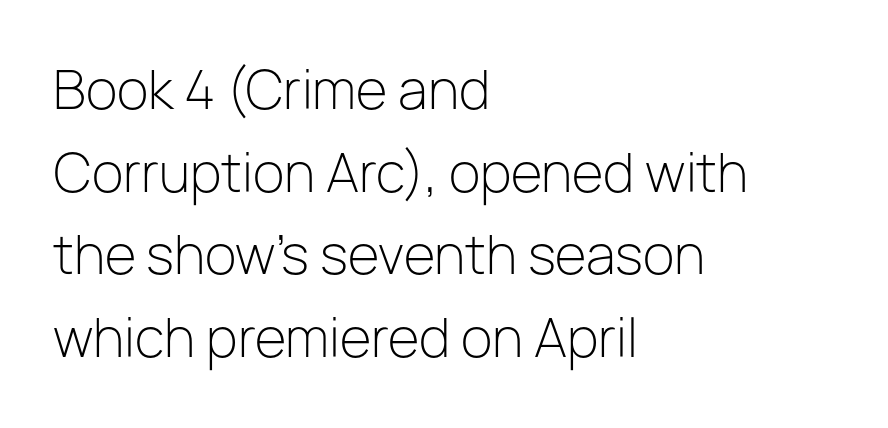
The image shows 52 px light sans-serif type, upright; set left-aligned, normal line spacing (1.59x), normal letter spacing, not underlined; low stroke contrast and a medium x-height.
